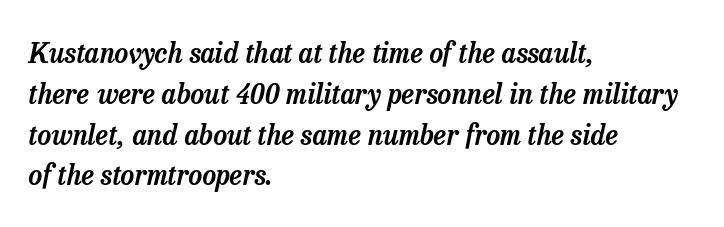
Normally led — the rows are evenly, conventionally spaced. A bare baseline throughout the passage. The rendering keeps characters at their native spacing. In CSS terms this would be text-align: left. Characters are canted at an angle relative to the baseline's perpendicular.
